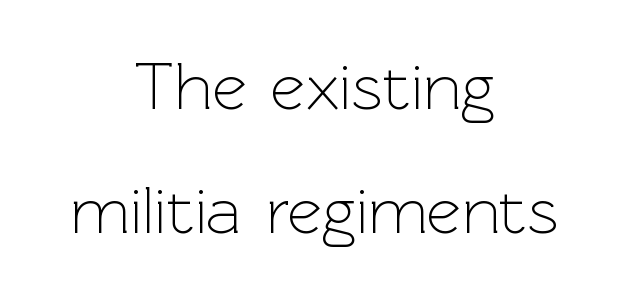
The space beneath each line is pristine and unruled. The lines are quadded center. Is this a sans? Yes — the strokes have no serifs. These lines were composed using upright roman letters. Inter-character spacing is left at the font's built-in metrics.
